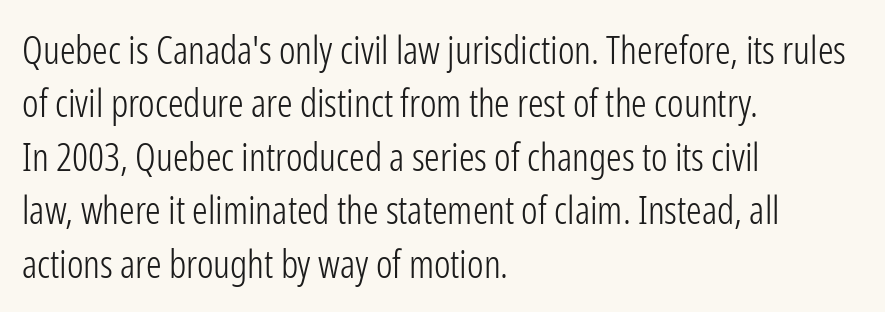
Ordinary non-slanted type is in use. Letterform terminals end flat and unadorned throughout the passage. You could call the tracking neutral — neither tight nor loose. Underlining? Definitely not there. Left-aligned paragraph, ragged on the right. The face used here is proportionally spaced, like ordinary book or web type.
